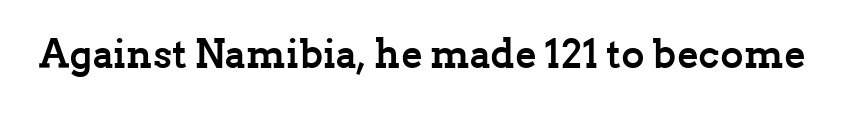
The image shows 40 px semibold serif type, upright; set normal letter spacing, not underlined; low stroke contrast and a medium x-height.
